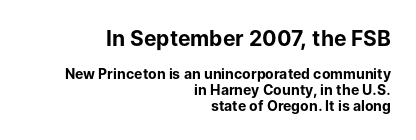
Set as a true bold cut, around the 700 mark. Is the block centered? No — it sits flush against the right margin. How would I describe the line gaps? Narrow and economical. Block one is the big one; block two sits smaller underneath. Compared with typical body copy, the letter spacing here is the same.
